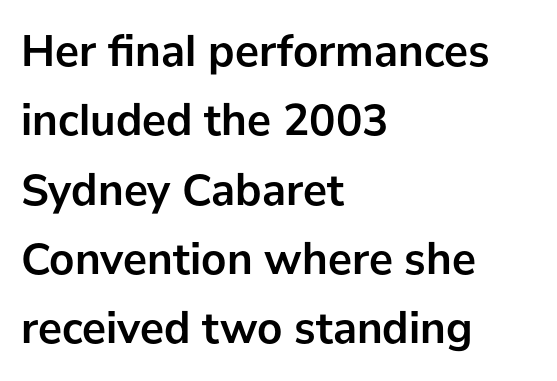
The image shows 45 px semibold sans-serif type, upright; set left-aligned, normal line spacing (1.54x), normal letter spacing, not underlined; low stroke contrast and a medium x-height.
